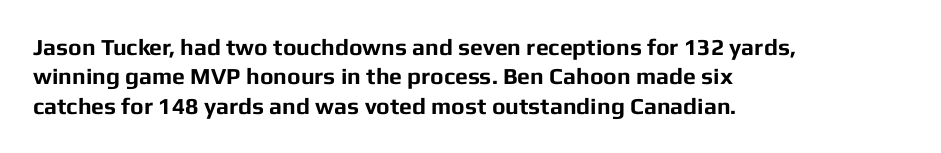
Q: Is the text bold? A: Yes.
Q: Is the text italic (slanted)? A: No, it is upright.
Q: Is the text underlined? A: No.
Q: How is the paragraph aligned? A: Left-aligned.
Q: Is the spacing between letters normal or unusually wide? A: Normal.
Q: Is the spacing between lines tight, normal or loose? A: Normal.
